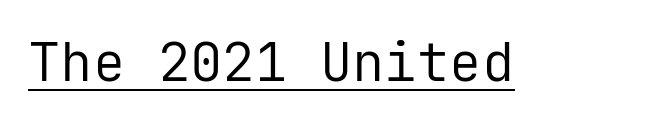
Q: Is the text bold? A: No.
Q: Is the text italic (slanted)? A: No, it is upright.
Q: Is the typeface a serif or a sans-serif typeface? A: Sans-serif.
Q: Is the text underlined? A: Yes.
Q: Is the spacing between letters normal or unusually wide? A: Normal.
Q: Width (condensed, normal, or wide)? A: Normal.
Q: Stroke contrast? A: Low.
Q: x-height? A: Medium.
Q: Monospaced? A: Yes.
